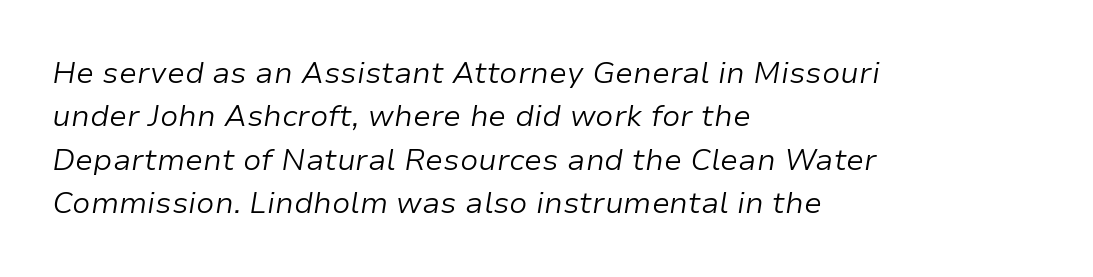
Q: Is the text bold? A: No.
Q: Is the text italic (slanted)? A: Yes, it leans right by about 9 degrees.
Q: Is the text underlined? A: No.
Q: How is the paragraph aligned? A: Left-aligned.
Q: Is the spacing between letters normal or unusually wide? A: Normal.
Q: Is the spacing between lines tight, normal or loose? A: Normal.
Q: Width (condensed, normal, or wide)? A: Normal.
Q: Stroke contrast? A: Low.
Q: x-height? A: Medium.
Q: Monospaced? A: No.
